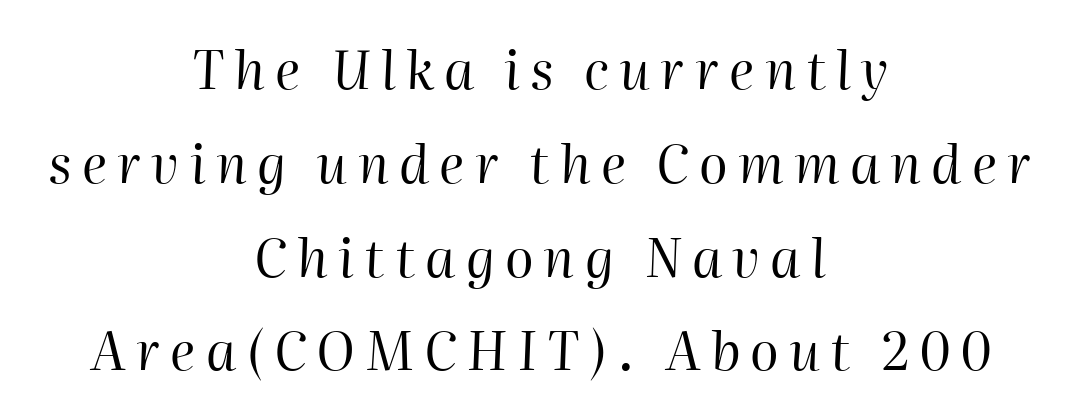
{"italic": "yes", "lean": "right", "slant_degrees": 2, "bold": "no", "weight": "regular", "width": "normal", "stroke_contrast": "high", "x_height": "medium", "monospaced": "no", "underline": "no", "align": "center", "line_spacing_ratio": 1.77, "glyph_px": 53}
